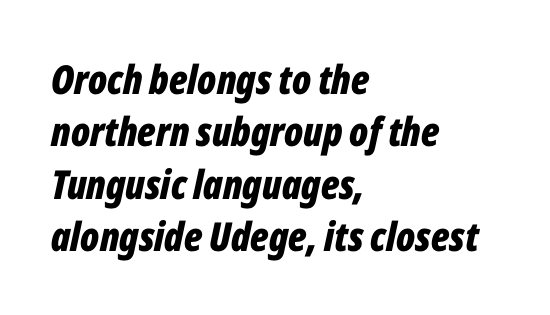
If you measured baseline to baseline, you'd find a middling distance. A bare baseline throughout the passage. Inter-character spacing is left at the font's built-in metrics. Every letter is thick-stroked: bold, no question. These lines stack with their left ends in a neat column. This is oblique type, the kind used for emphasis or titles.
